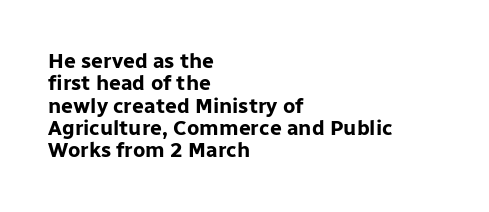
Heavy, bold letterforms. You could barely slide anything between these rows. Short and long lines alike share a common starting point at left. A typesetter would call this zero additional tracking.
